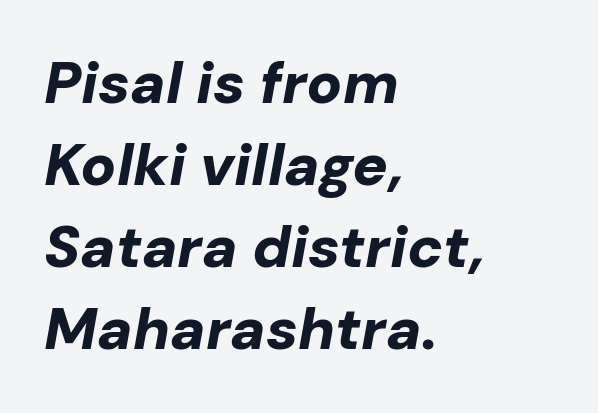
{"italic": "yes", "lean": "right", "slant_degrees": 10, "bold": "yes", "weight": "bold", "width": "normal", "stroke_contrast": "low", "x_height": "medium", "monospaced": "no", "underline": "no", "align": "left", "line_spacing": "normal", "line_spacing_ratio": 1.39, "letter_spacing": "normal", "letter_spacing_em": 0.0, "glyph_px": 59}
